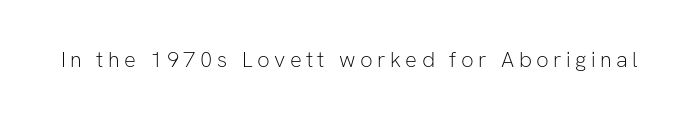
Q: Is the text bold? A: No.
Q: Is the text italic (slanted)? A: No, it is upright.
Q: Is the text underlined? A: No.
Q: Is the spacing between letters normal or unusually wide? A: Unusually wide.
